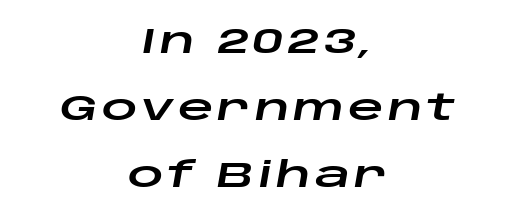
The rendering uses natural spacing where letterforms have individual widths. In terms of leading, this rendering errs on the spacious side. In CSS terms this would be text-align: center. In terms of posture, this sample is oblique. The passage shown is not underscored anywhere.
